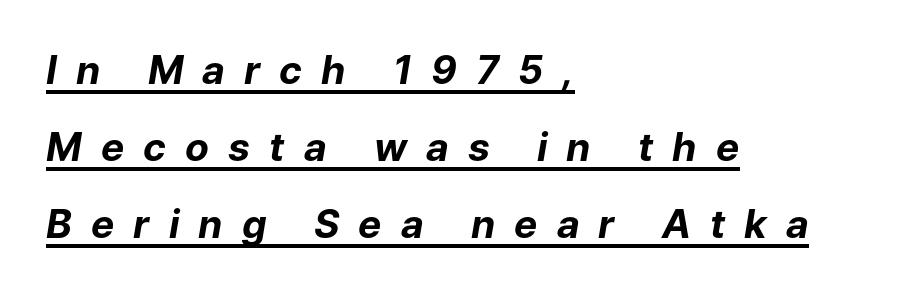
Q: Is the text bold? A: Yes.
Q: Is the text italic (slanted)? A: Yes, it leans right by about 9 degrees.
Q: Is the text underlined? A: Yes.
Q: How is the paragraph aligned? A: Left-aligned.
Q: Is the spacing between letters normal or unusually wide? A: Unusually wide.
Q: Is the spacing between lines tight, normal or loose? A: Loose.
Q: Width (condensed, normal, or wide)? A: Normal.
Q: Stroke contrast? A: Low.
Q: x-height? A: Medium.
Q: Monospaced? A: No.
